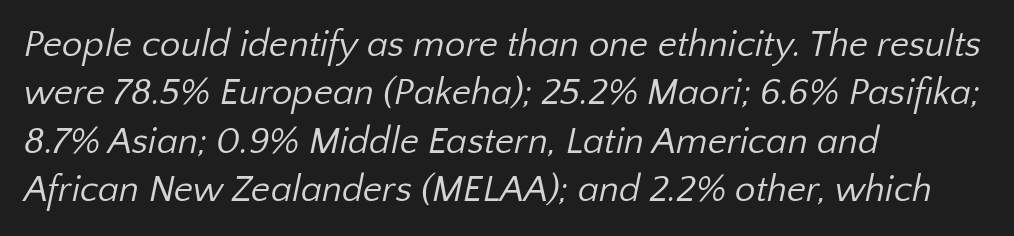
The image shows 37 px regular-weight sans-serif type; set left-aligned, normal line spacing (1.31x), normal letter spacing, not underlined; low stroke contrast and a medium x-height.
